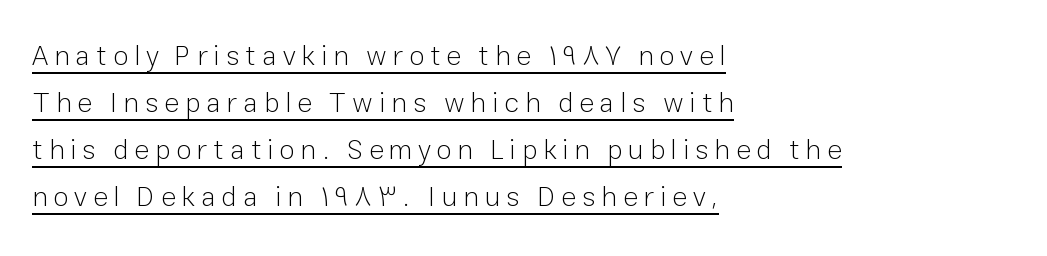
Q: Is the text bold? A: No.
Q: Is the text italic (slanted)? A: No, it is upright.
Q: Is the typeface a serif or a sans-serif typeface? A: Sans-serif.
Q: Is the text underlined? A: Yes.
Q: How is the paragraph aligned? A: Left-aligned.
Q: Is the spacing between letters normal or unusually wide? A: Unusually wide.
Q: Is the spacing between lines tight, normal or loose? A: Normal.
Q: Width (condensed, normal, or wide)? A: Normal.
Q: Stroke contrast? A: Low.
Q: x-height? A: Medium.
Q: Monospaced? A: No.
